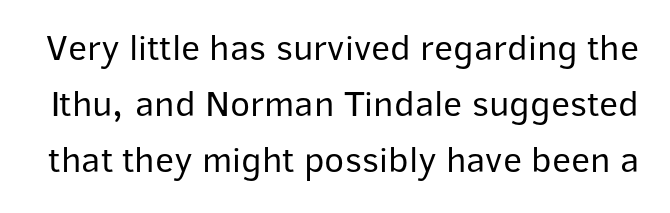
The space directly below the letters is spotless. Ordinary non-slanted type is in use. Typographically, this falls in the sans-serif category. Heft: none added — not bold. Each new line begins a customary step beneath the previous one.
